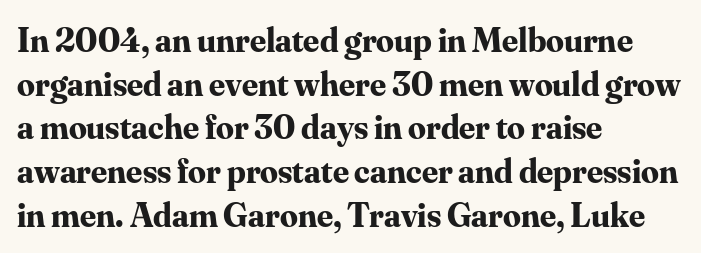
Q: Is the text bold? A: Yes.
Q: Is the text italic (slanted)? A: No, it is upright.
Q: Is the typeface a serif or a sans-serif typeface? A: Serif.
Q: Is the text underlined? A: No.
Q: How is the paragraph aligned? A: Left-aligned.
Q: Is the spacing between letters normal or unusually wide? A: Normal.
Q: Is the spacing between lines tight, normal or loose? A: Normal.
Q: Width (condensed, normal, or wide)? A: Normal.
Q: Stroke contrast? A: Medium.
Q: x-height? A: Small.
Q: Monospaced? A: No.
